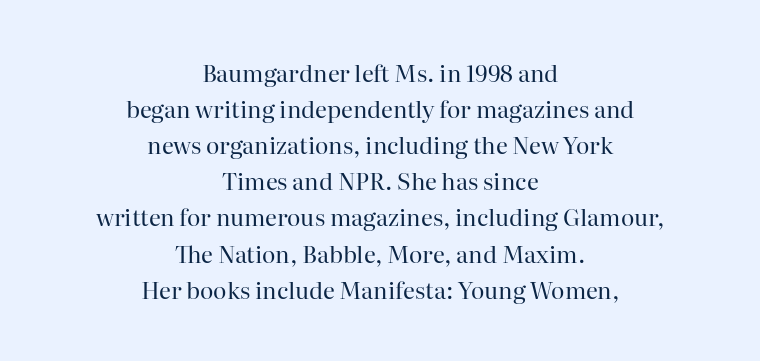
{"italic": "no", "bold": "no", "underline": "no", "align": "center", "line_spacing": "normal", "line_spacing_ratio": 1.57, "letter_spacing": "normal", "letter_spacing_em": 0.0, "glyph_px": 23}
